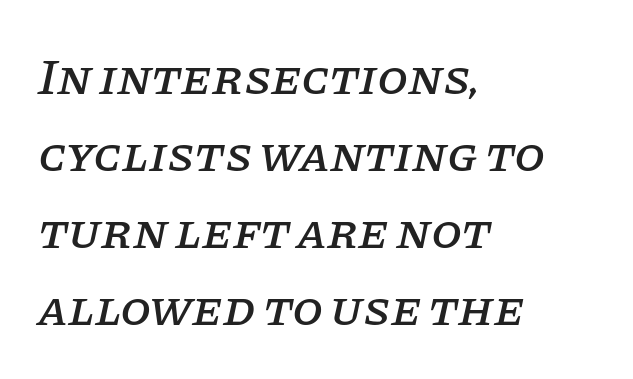
{"serif": "yes", "italic": "yes", "lean": "right", "slant_degrees": 11, "width": "normal", "stroke_contrast": "low", "x_height": "large", "monospaced": "no", "underline": "no", "align": "left", "line_spacing": "normal", "line_spacing_ratio": 1.54, "letter_spacing": "normal", "letter_spacing_em": 0.0, "glyph_px": 50}
